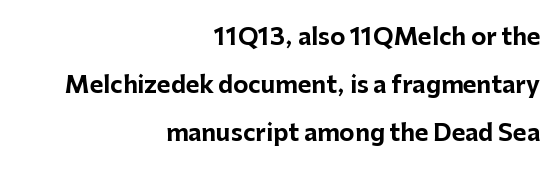
{"italic": "no", "bold": "yes", "underline": "no", "align": "right", "line_spacing": "loose", "line_spacing_ratio": 2.09, "letter_spacing": "normal", "letter_spacing_em": 0.0, "glyph_px": 23}
